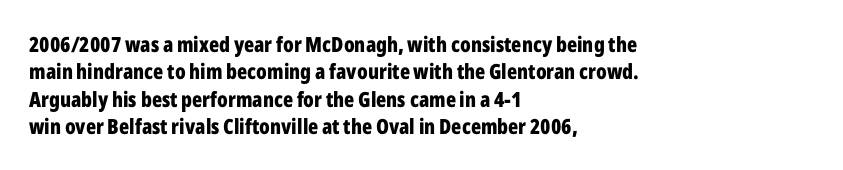
The rendering anchors every line to the left-hand side. This is the regular roman posture of the typeface. A normal amount of white space separates one row of letters from the next. The face used here is rendered with its standard letterfit. A clean baseline with only descenders dipping below it. The sample has been set heavy, in full bold.
